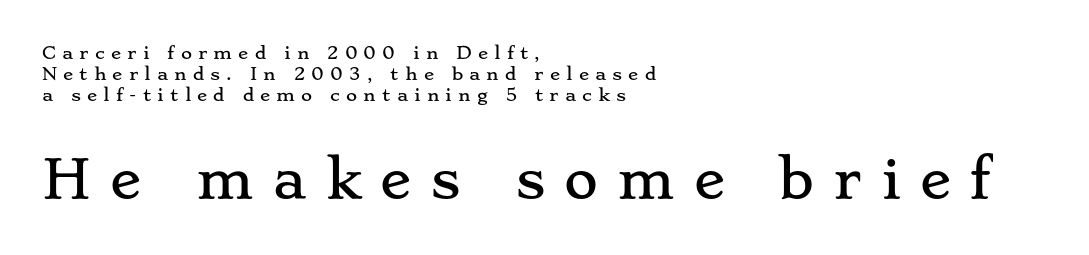
{"serif": "yes", "italic": "no", "width": "wide", "stroke_contrast": "low", "x_height": "small", "monospaced": "no", "underline": "no", "align": "left", "line_spacing_ratio": 1.23, "letter_spacing": "wide", "letter_spacing_em": 0.36, "larger_block": "second", "size_ratio": 3.06, "glyph_px": 52}
